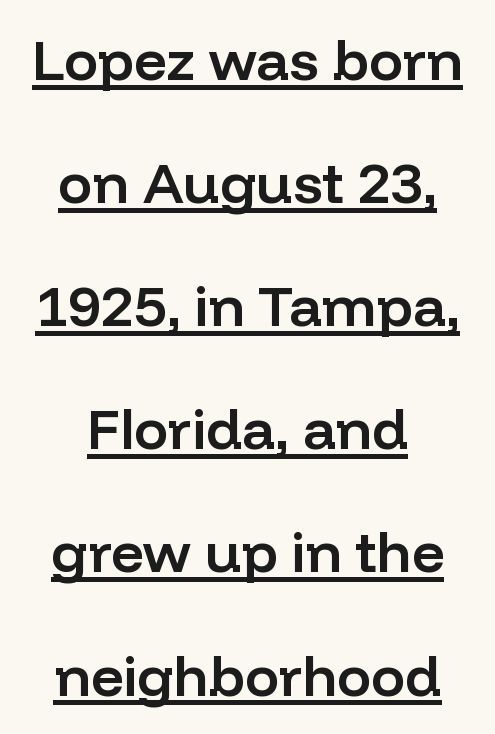
The image shows 57 px semibold sans-serif type, upright; set centered, loose line spacing (2.16x), normal letter spacing, underlined; low stroke contrast and a medium x-height.
